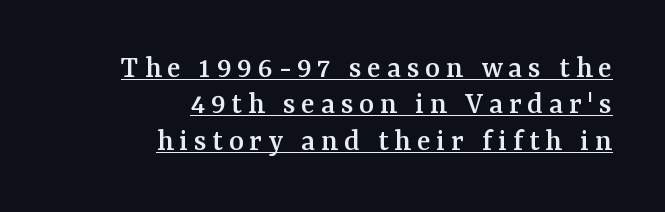
{"serif": "yes", "italic": "no", "width": "normal", "stroke_contrast": "medium", "x_height": "medium", "monospaced": "no", "underline": "yes", "align": "right", "line_spacing": "tight", "line_spacing_ratio": 1.14, "glyph_px": 32}
